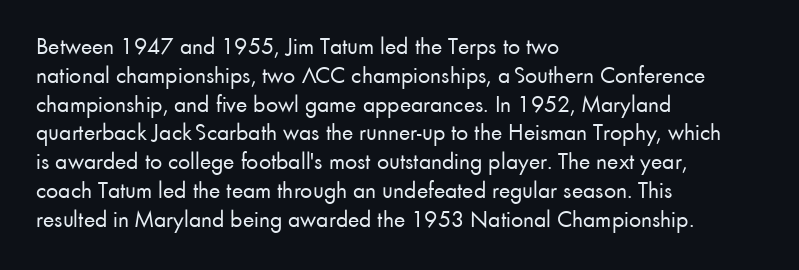
{"italic": "no", "bold": "no", "underline": "no", "align": "left", "line_spacing_ratio": 1.2, "letter_spacing": "normal", "letter_spacing_em": 0.0, "glyph_px": 24}
